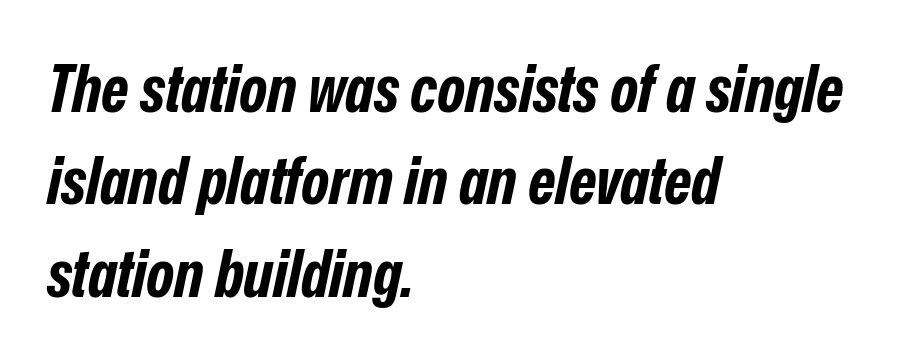
The image shows 66 px bold, condensed type, italic (leaning right); set left-aligned, normal line spacing (1.4x), normal letter spacing, not underlined; low stroke contrast and a medium x-height.
